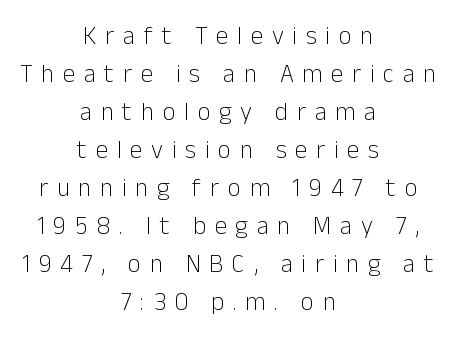
Q: Is the text bold? A: No.
Q: Is the text italic (slanted)? A: No, it is upright.
Q: Is the text underlined? A: No.
Q: How is the paragraph aligned? A: Centered.
Q: Is the spacing between letters normal or unusually wide? A: Unusually wide.
Q: Is the spacing between lines tight, normal or loose? A: Normal.
